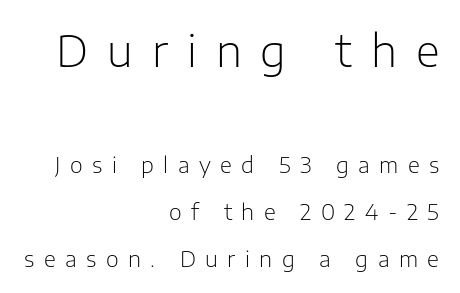
The image shows 44 px light sans-serif type, upright; set right-aligned, loose line spacing (2.13x), unusually wide letter spacing (+0.43 em), not underlined; the first (top) block is 2.0x larger; low stroke contrast and a medium x-height.
